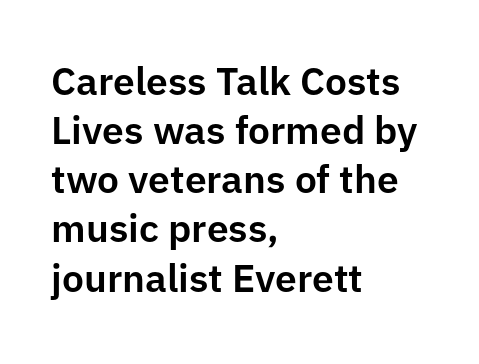
{"serif": "no", "italic": "no", "width": "normal", "stroke_contrast": "low", "x_height": "medium", "monospaced": "no", "underline": "no", "align": "left", "line_spacing": "normal", "line_spacing_ratio": 1.26, "letter_spacing": "normal", "letter_spacing_em": 0.0, "glyph_px": 39}
